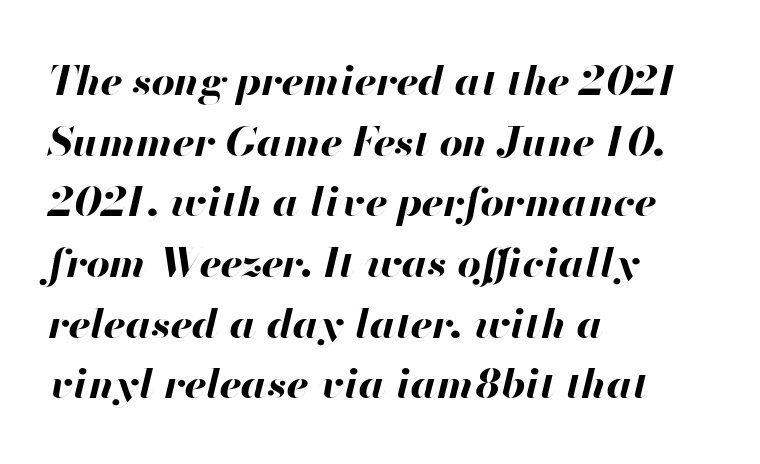
The image shows 41 px bold type, italic (leaning right); set left-aligned, normal line spacing (1.48x), normal letter spacing, not underlined; high stroke contrast and a small x-height.
